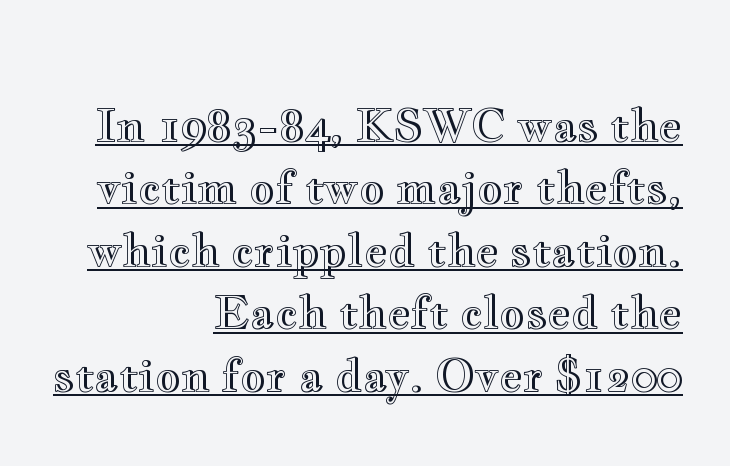
This rendering uses right alignment, leaving the left contour irregular. Somebody hit Ctrl+U on this one — the words are underlined. No extra tracking has been applied to these lines. Each letter keeps its own natural width here, so spacing adapts to shape. Posture: upright roman. Baseline-to-baseline distance is the conventional proportion of letter height.
